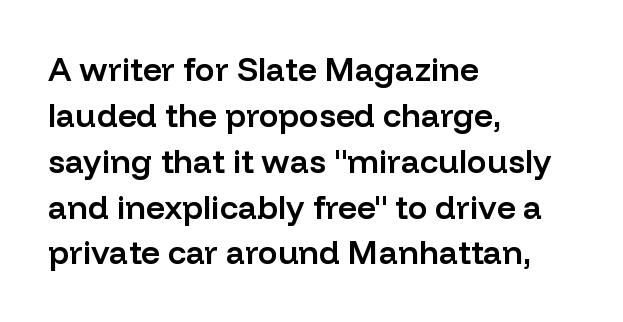
{"serif": "no", "italic": "no", "bold": "semi", "weight": "semibold", "width": "normal", "stroke_contrast": "low", "x_height": "medium", "monospaced": "no", "underline": "no", "align": "left", "line_spacing": "normal", "line_spacing_ratio": 1.39, "letter_spacing": "normal", "letter_spacing_em": 0.0, "glyph_px": 33}
